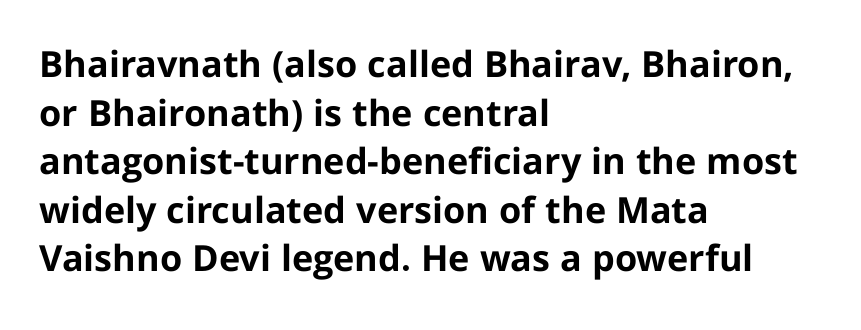
The image shows 36 px bold sans-serif type, upright; set left-aligned, normal line spacing (1.35x), normal letter spacing, not underlined; low stroke contrast and a medium x-height.
